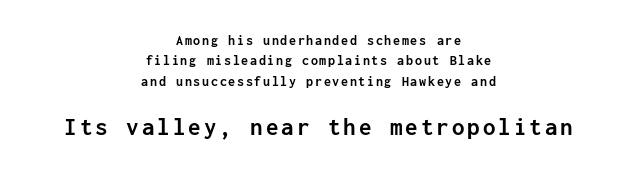
If you squint, the bottom block still reads clearly — it's the larger of the two. Notice how the passage keeps no hard edge, just a central spine. No word sits above an underline. The lettering holds an erect, upright posture throughout.
